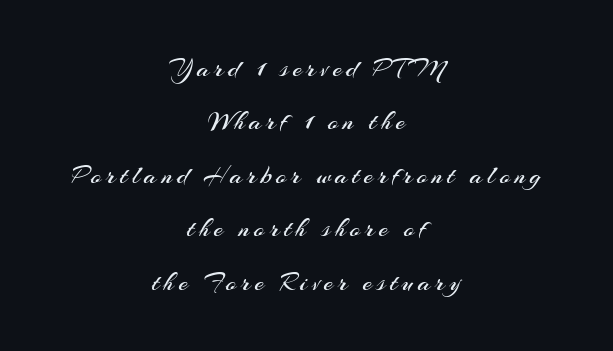
Q: Is the text bold? A: No.
Q: Is the text italic (slanted)? A: Yes.
Q: Is the text underlined? A: No.
Q: How is the paragraph aligned? A: Centered.
Q: Is the spacing between lines tight, normal or loose? A: Loose.
